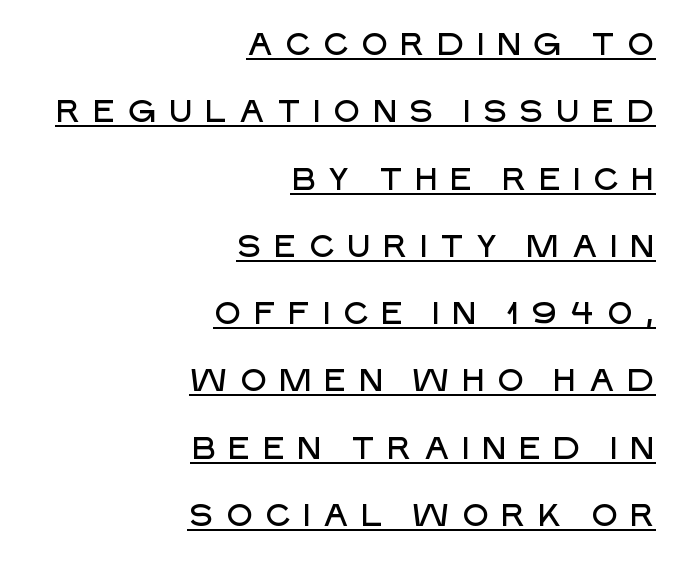
Q: Is the text italic (slanted)? A: No, it is upright.
Q: Is the typeface a serif or a sans-serif typeface? A: Sans-serif.
Q: Is the text underlined? A: Yes.
Q: How is the paragraph aligned? A: Right-aligned.
Q: Is the spacing between letters normal or unusually wide? A: Unusually wide.
Q: Is the spacing between lines tight, normal or loose? A: Loose.
Q: Width (condensed, normal, or wide)? A: Normal.
Q: Stroke contrast? A: Low.
Q: x-height? A: Large.
Q: Monospaced? A: No.
